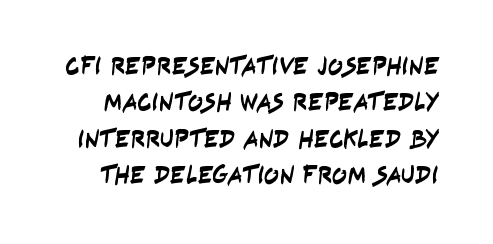
{"underline": "no", "line_spacing": "normal", "line_spacing_ratio": 1.46, "letter_spacing": "normal", "letter_spacing_em": 0.0, "glyph_px": 25}
